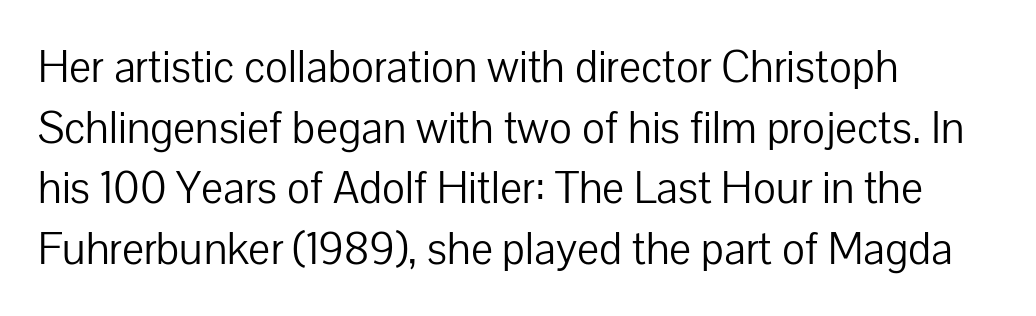
{"serif": "no", "italic": "no", "bold": "no", "weight": "light", "width": "normal", "stroke_contrast": "low", "x_height": "medium", "monospaced": "no", "underline": "no", "align": "left", "line_spacing": "normal", "line_spacing_ratio": 1.38, "letter_spacing": "normal", "letter_spacing_em": 0.0, "glyph_px": 44}
